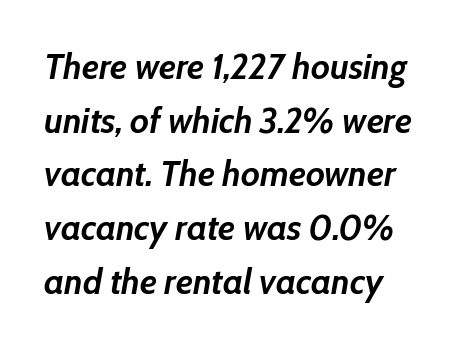
{"italic": "yes", "lean": "right", "slant_degrees": 10, "bold": "yes", "weight": "semibold", "width": "normal", "stroke_contrast": "low", "x_height": "medium", "monospaced": "no", "underline": "no", "align": "left", "line_spacing": "normal", "line_spacing_ratio": 1.49, "letter_spacing": "normal", "letter_spacing_em": 0.0, "glyph_px": 36}
